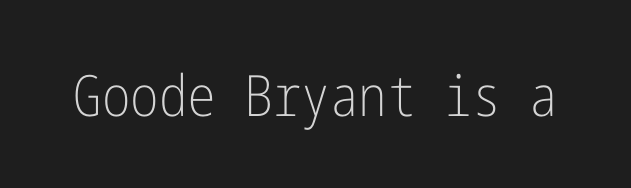
Stroke mass is kept to a normal reading level or below. The glyphs in this specimen are sans serif. The specimen reads as upright at a glance. Check under the words: just untouched page. Look at the tracking — it's just the regular setting, nothing added.
